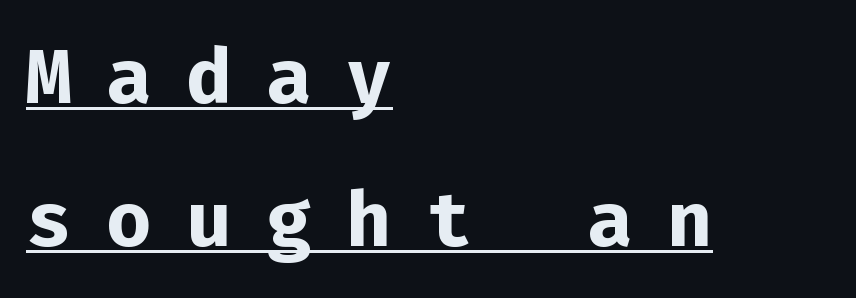
The rendering uses the underline text-decoration. You could count columns in this text — the font is strictly monospaced. When letters stand straight like this, we call the style roman or upright. Check where the strokes stop: nothing finishes them off — pure sans. The face used here is rendered with a markedly widened letterfit. Typographic density is high because the face is bold.
